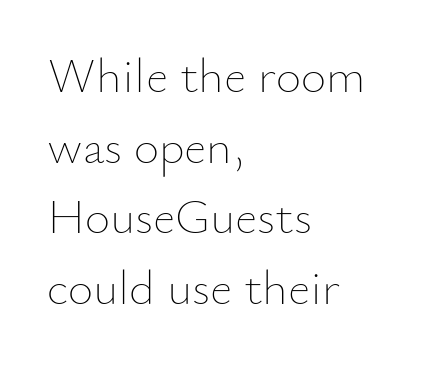
The image shows 49 px thin type, upright; set left-aligned, normal line spacing (1.44x), normal letter spacing, not underlined; low stroke contrast and a small x-height.
